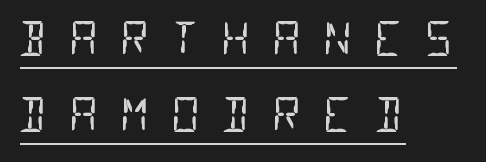
Interline gaps are of average width in this sample. Underlining? Definitely there. Where is the straight margin? On the left. The passage shown is not bold in any degree. Is this a fixed-width face? Yes — each glyph sits in an identical cell. Spacing between characters has been opened up far beyond the box default.
